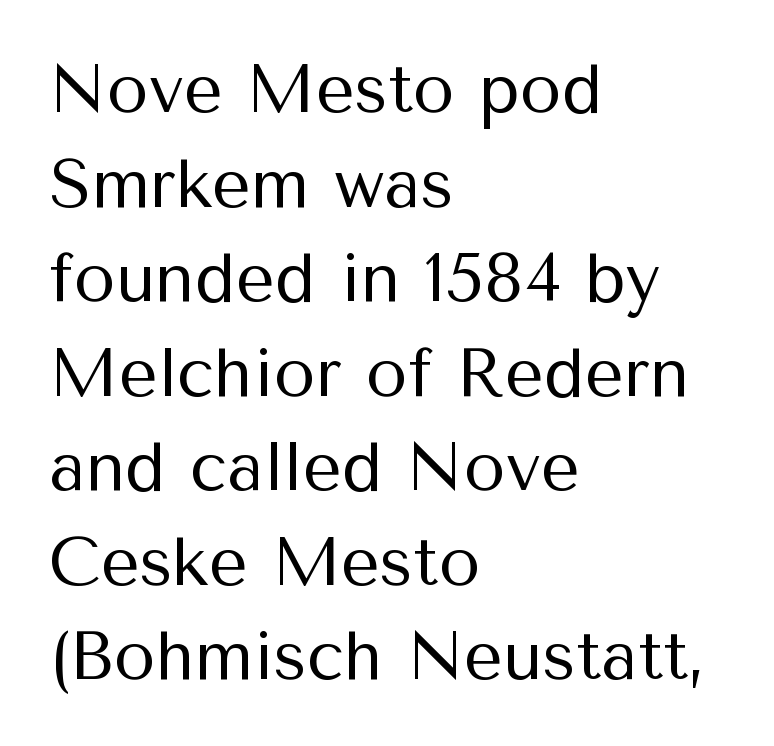
{"serif": "no", "italic": "no", "bold": "no", "weight": "regular", "width": "normal", "stroke_contrast": "medium", "x_height": "medium", "monospaced": "no", "underline": "no", "align": "left", "line_spacing": "normal", "line_spacing_ratio": 1.39, "letter_spacing": "normal", "letter_spacing_em": 0.0, "glyph_px": 68}
